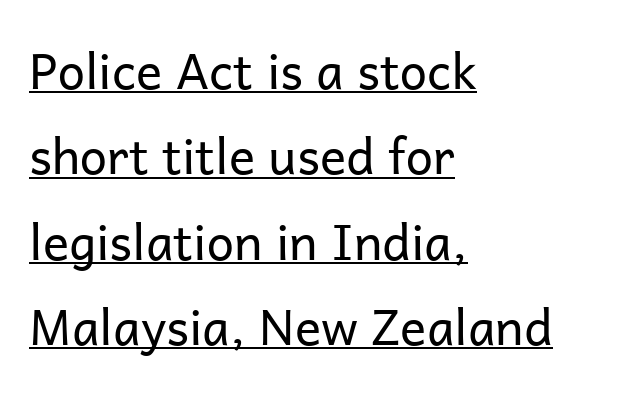
Q: Is the text bold? A: No.
Q: Is the text italic (slanted)? A: No, it is upright.
Q: Is the typeface a serif or a sans-serif typeface? A: Sans-serif.
Q: Is the text underlined? A: Yes.
Q: How is the paragraph aligned? A: Left-aligned.
Q: Is the spacing between letters normal or unusually wide? A: Normal.
Q: Width (condensed, normal, or wide)? A: Normal.
Q: Stroke contrast? A: Low.
Q: x-height? A: Medium.
Q: Monospaced? A: No.
